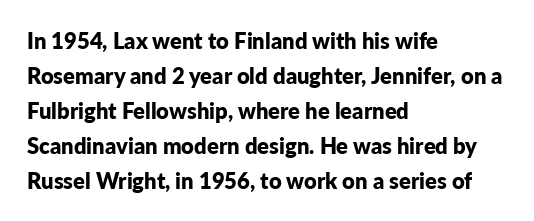
Horizontal bands of white between lines are of average thickness. The rendering keeps characters at their native spacing. Line beginnings align vertically; line endings do not. The font is running at its bold setting. No italicization has been applied; the sample stays upright.
